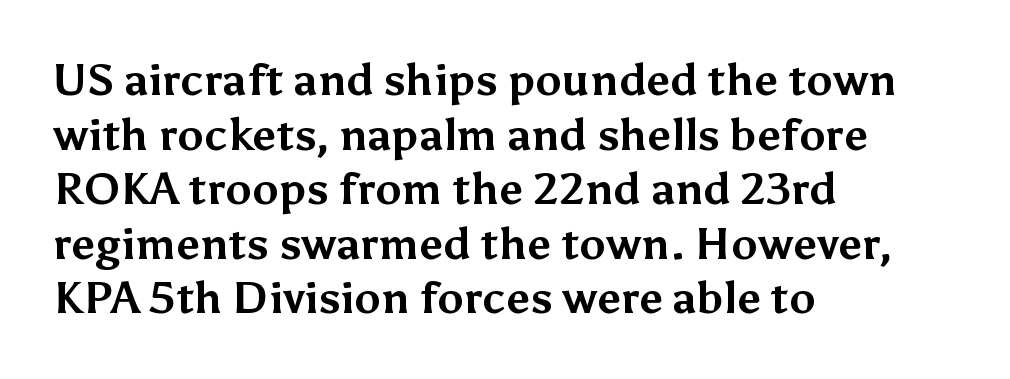
The image shows 44 px bold sans-serif type, upright; set left-aligned, line spacing 1.24x, normal letter spacing, not underlined; medium stroke contrast and a medium x-height.
